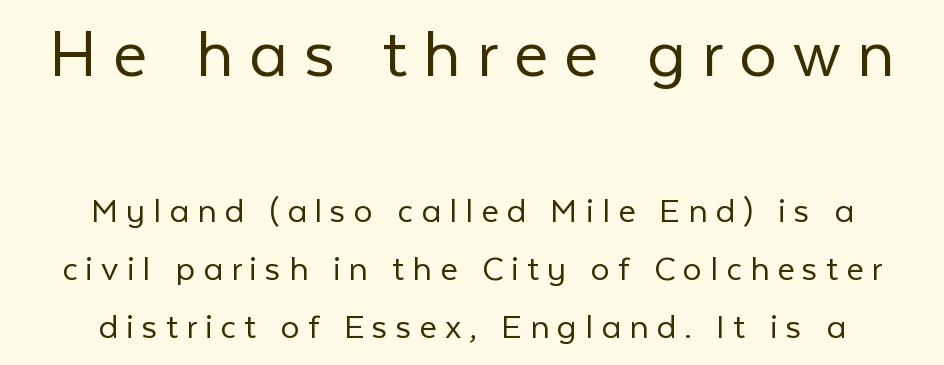
{"serif": "no", "italic": "no", "bold": "no", "weight": "light", "width": "normal", "stroke_contrast": "low", "x_height": "medium", "monospaced": "no", "underline": "no", "align": "center", "line_spacing": "normal", "line_spacing_ratio": 1.53, "letter_spacing": "wide", "letter_spacing_em": 0.21, "larger_block": "first", "size_ratio": 1.97, "glyph_px": 75}
